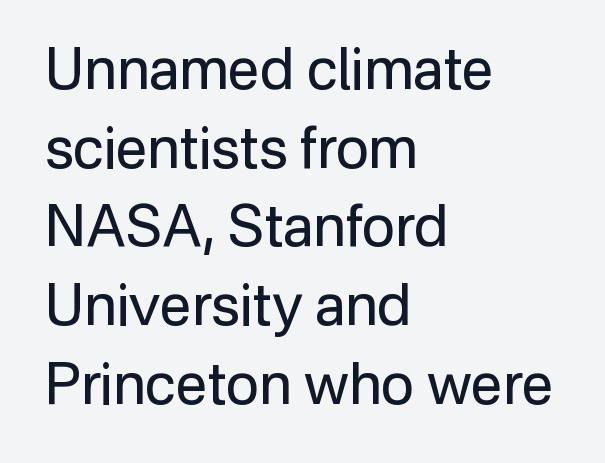
Horizontal bands of white between lines are of average thickness. This rendering leaves character spacing at its baseline value. The paragraph has a hard left edge and a soft right edge. If you drew a line through each stem, it would be perfectly vertical.
